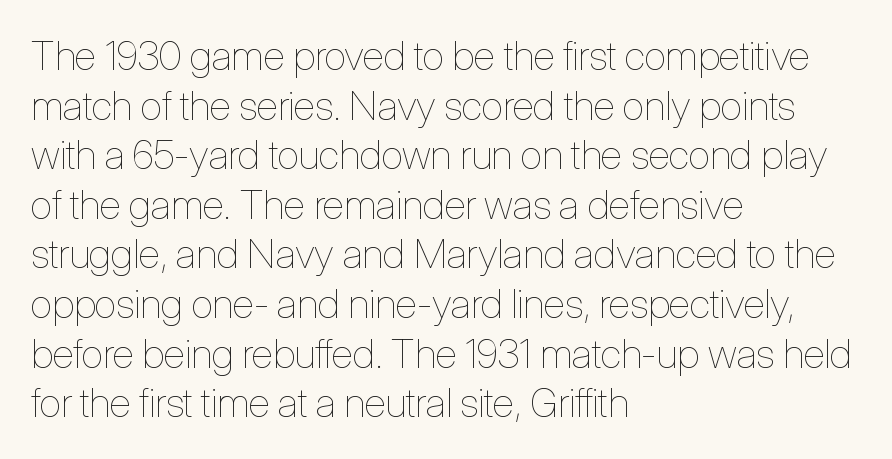
Horizontally, the lines are justified to the leading edge only. Italic: no, the glyphs are upright roman. No extra ink here — the face is not bold. The line texture is even and compact thanks to regular tracking.
